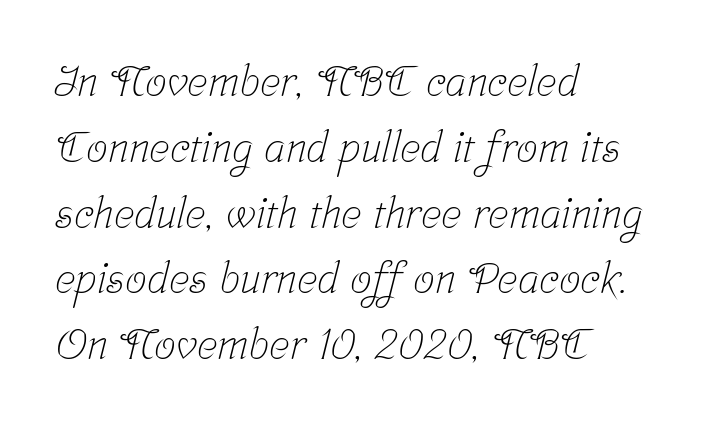
Q: Is the text bold? A: No.
Q: Is the typeface a serif or a sans-serif typeface? A: Serif.
Q: Is the text underlined? A: No.
Q: How is the paragraph aligned? A: Left-aligned.
Q: Is the spacing between letters normal or unusually wide? A: Normal.
Q: Is the spacing between lines tight, normal or loose? A: Normal.
Q: Width (condensed, normal, or wide)? A: Condensed.
Q: Stroke contrast? A: Low.
Q: x-height? A: Medium.
Q: Monospaced? A: No.
